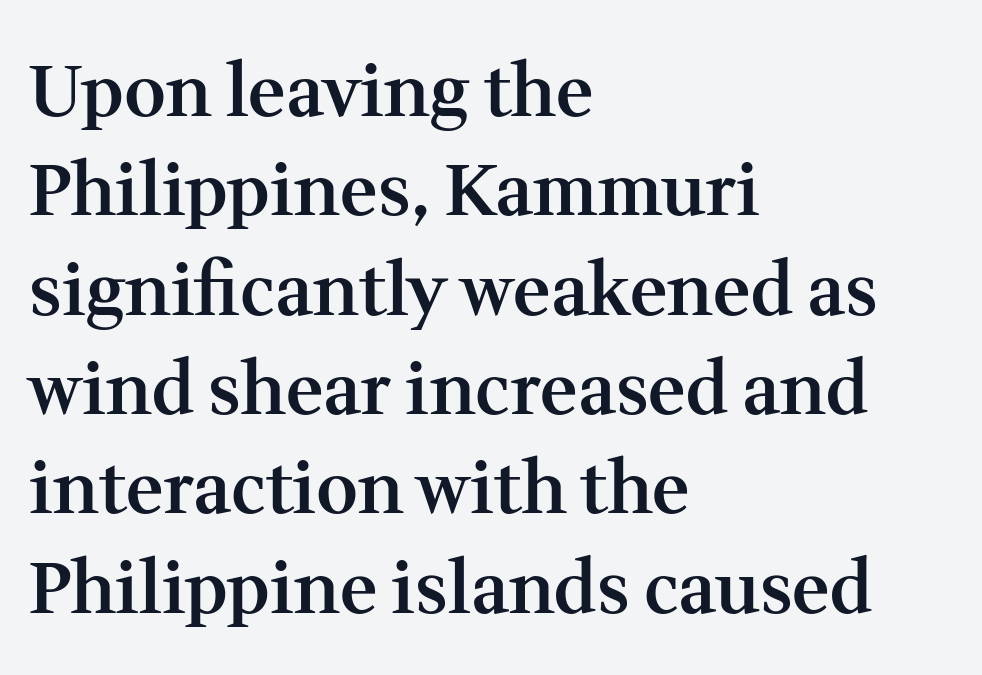
The type is set solid horizontally, with unmodified tracking. The face used here is proportionally spaced, like ordinary book or web type. Is there any slant? The stems are plumb. If you drew a ruler down the left edge, every line would touch it. Old-style or modern, the face here clearly has serifs.
